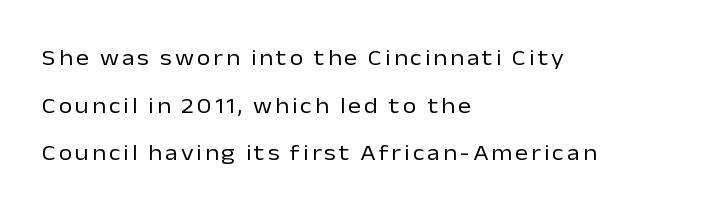
The image shows 22 px text type, upright; set left-aligned, loose line spacing (2.16x), not underlined.
